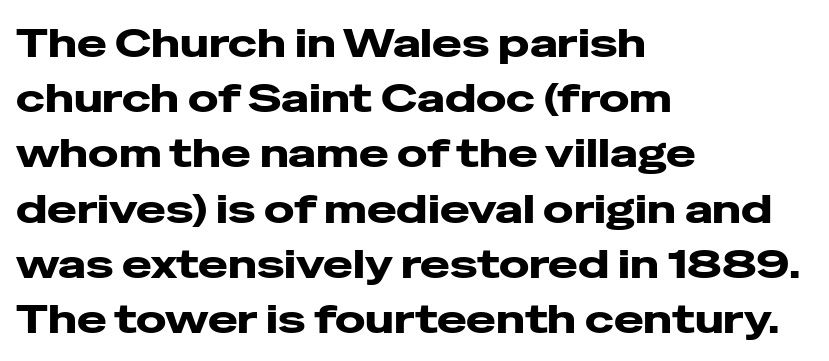
{"serif": "no", "italic": "no", "bold": "yes", "weight": "heavy", "width": "wide", "stroke_contrast": "low", "x_height": "medium", "monospaced": "no", "underline": "no", "align": "left", "line_spacing": "normal", "line_spacing_ratio": 1.38, "letter_spacing": "normal", "letter_spacing_em": 0.0, "glyph_px": 40}
